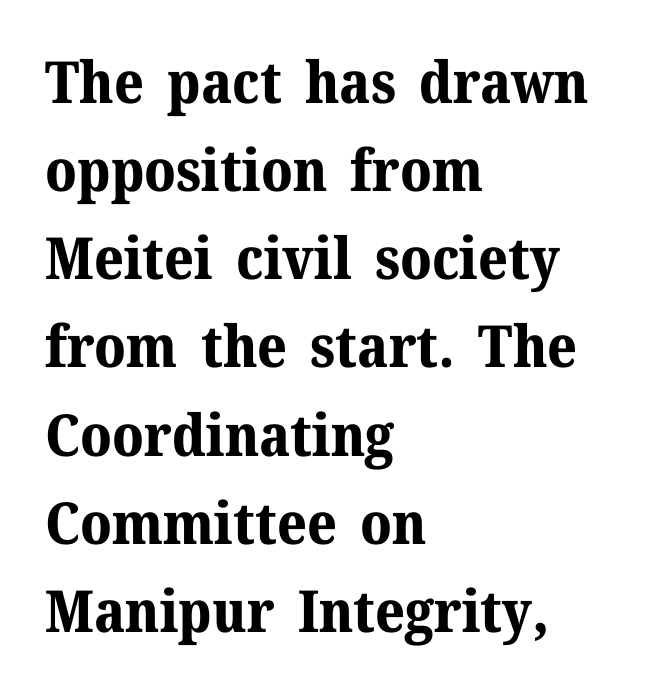
{"serif": "yes", "italic": "no", "bold": "yes", "weight": "bold", "width": "normal", "stroke_contrast": "medium", "x_height": "medium", "monospaced": "no", "underline": "no", "align": "left", "line_spacing": "normal", "line_spacing_ratio": 1.52, "letter_spacing": "normal", "letter_spacing_em": 0.0, "glyph_px": 58}
